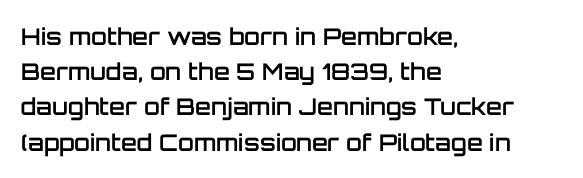
{"italic": "no", "bold": "semi", "underline": "no", "align": "left", "line_spacing": "normal", "line_spacing_ratio": 1.53, "letter_spacing": "normal", "letter_spacing_em": 0.0, "glyph_px": 23}
